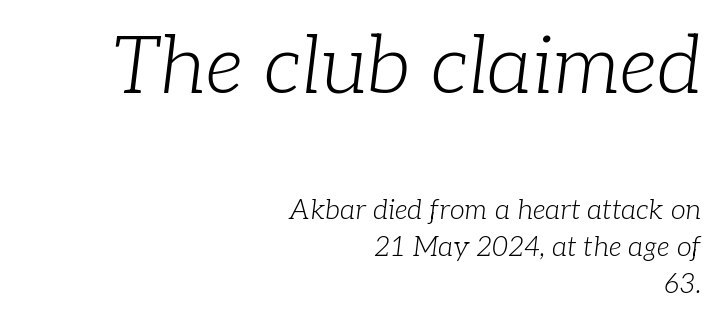
The image shows 80 px light serif type, italic (leaning right); set right-aligned, normal line spacing (1.37x), normal letter spacing, not underlined; the first (top) block is 2.96x larger; low stroke contrast and a medium x-height.
